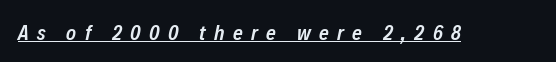
The image shows 21 px text type, italic (leaning right); set unusually wide letter spacing (+0.4 em), underlined.
